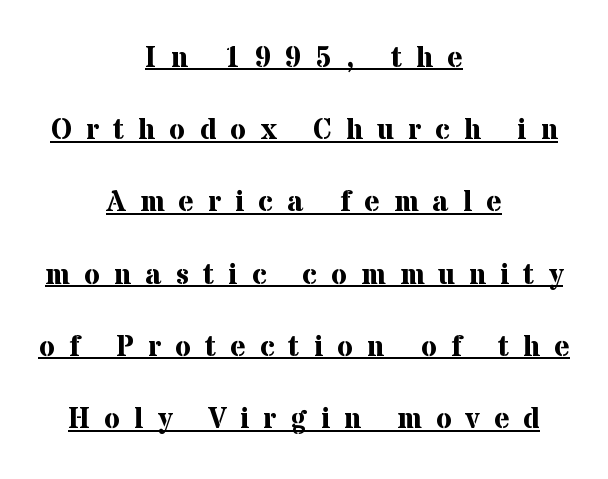
{"serif": "yes", "italic": "no", "bold": "yes", "weight": "bold", "width": "normal", "stroke_contrast": "medium", "x_height": "medium", "monospaced": "no", "underline": "yes", "align": "center", "line_spacing": "loose", "line_spacing_ratio": 2.49, "letter_spacing": "wide", "letter_spacing_em": 0.49, "glyph_px": 29}
